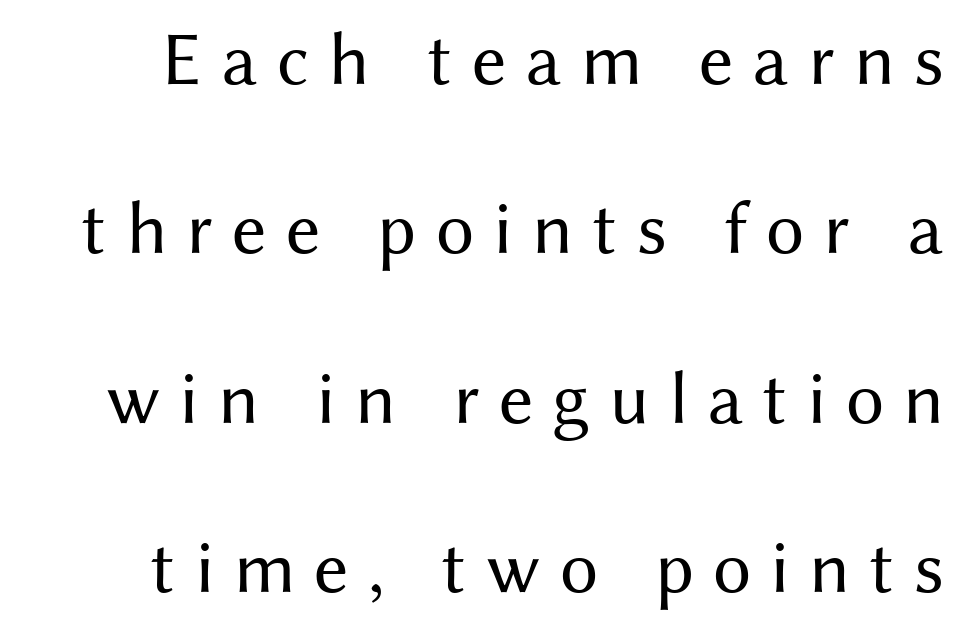
{"serif": "no", "italic": "no", "bold": "no", "weight": "regular", "width": "normal", "stroke_contrast": "medium", "x_height": "medium", "monospaced": "no", "underline": "no", "line_spacing": "loose", "line_spacing_ratio": 2.23, "letter_spacing": "wide", "letter_spacing_em": 0.25, "glyph_px": 76}
